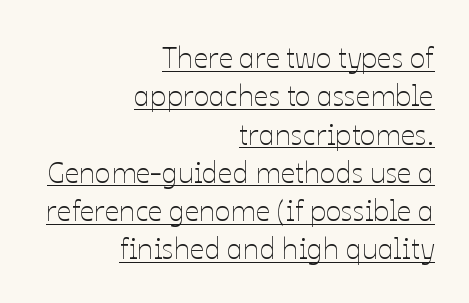
The image shows 29 px thin type, upright; set right-aligned, normal line spacing (1.32x), normal letter spacing, underlined; low stroke contrast and a medium x-height.
